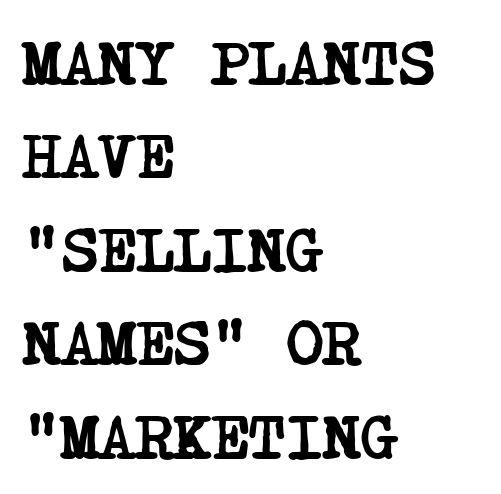
Q: Is the text bold? A: Yes.
Q: Is the typeface a serif or a sans-serif typeface? A: Serif.
Q: Is the text underlined? A: No.
Q: How is the paragraph aligned? A: Left-aligned.
Q: Is the spacing between letters normal or unusually wide? A: Normal.
Q: Is the spacing between lines tight, normal or loose? A: Normal.
Q: Width (condensed, normal, or wide)? A: Condensed.
Q: Stroke contrast? A: Low.
Q: x-height? A: Large.
